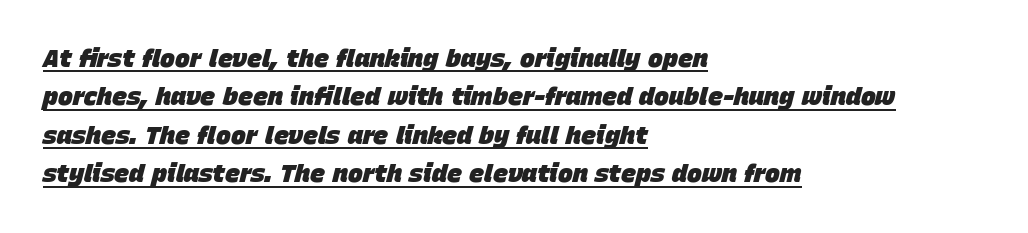
{"italic": "yes", "lean": "right", "slant_degrees": 15, "bold": "yes", "underline": "yes", "align": "left", "line_spacing": "normal", "line_spacing_ratio": 1.54, "letter_spacing": "normal", "letter_spacing_em": 0.0, "glyph_px": 25}
